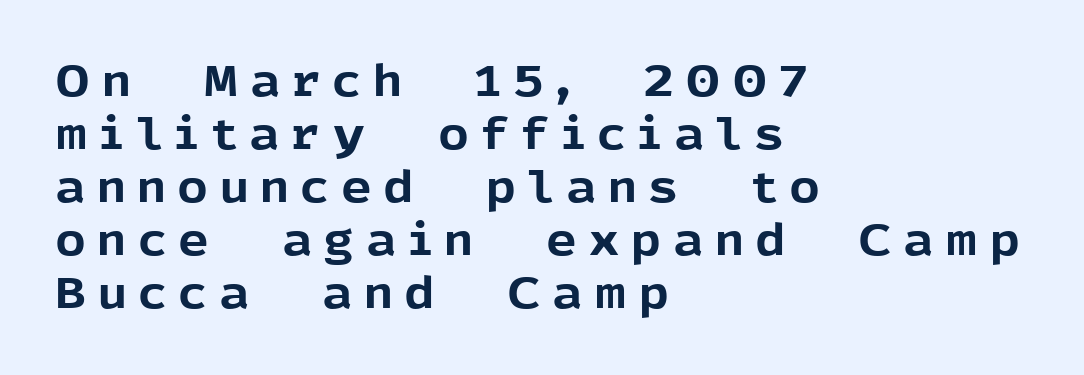
The image shows 43 px bold sans-serif type, upright; set left-aligned, line spacing 1.23x, unusually wide letter spacing (+0.26 em), not underlined; a medium x-height.
